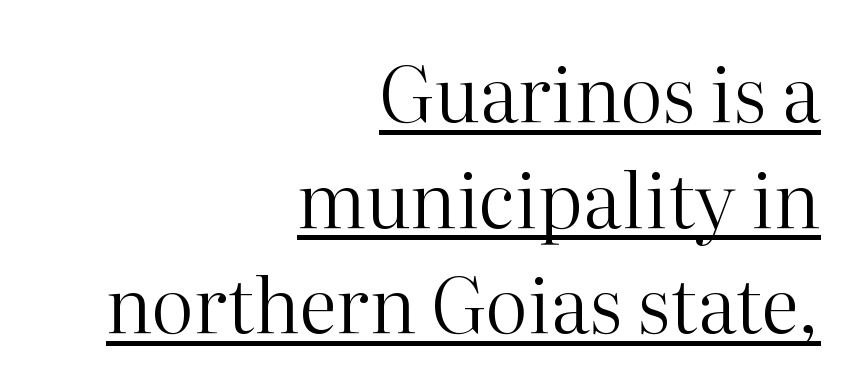
Q: Is the text bold? A: No.
Q: Is the text italic (slanted)? A: No, it is upright.
Q: Is the typeface a serif or a sans-serif typeface? A: Serif.
Q: Is the text underlined? A: Yes.
Q: How is the paragraph aligned? A: Right-aligned.
Q: Is the spacing between letters normal or unusually wide? A: Normal.
Q: Is the spacing between lines tight, normal or loose? A: Normal.
Q: Width (condensed, normal, or wide)? A: Normal.
Q: Stroke contrast? A: High.
Q: x-height? A: Medium.
Q: Monospaced? A: No.
